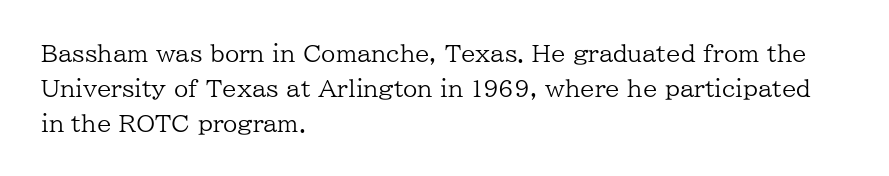
The image shows 23 px text type, upright; set left-aligned, normal line spacing (1.52x), normal letter spacing, not underlined.
